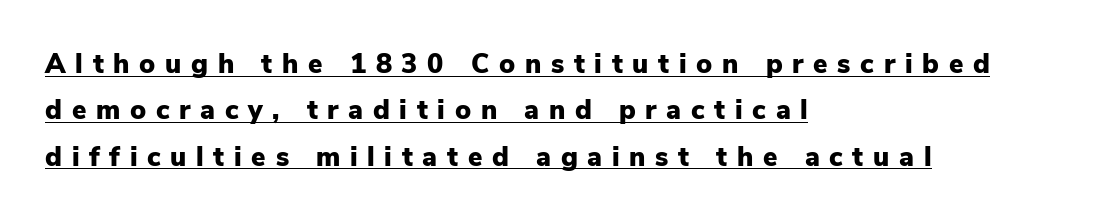
Is the type bold? Yes — the strokes are clearly thick and heavy. Caption: lettering with a line underneath. Casual observation: everything's shoved over to the left. Italic: no, the glyphs are upright roman. Does extra space separate the letters? Yes, quite a lot of it.
